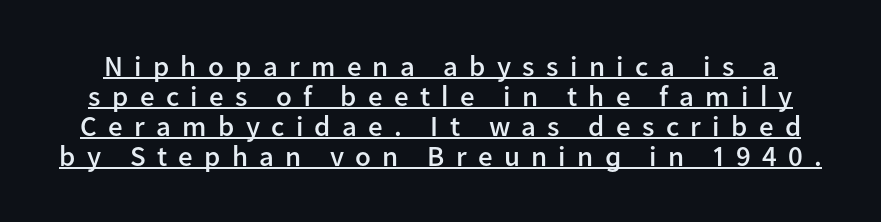
The image shows 29 px semibold sans-serif type, upright; set tight line spacing (1.03x), unusually wide letter spacing (+0.39 em), underlined; low stroke contrast and a medium x-height.
